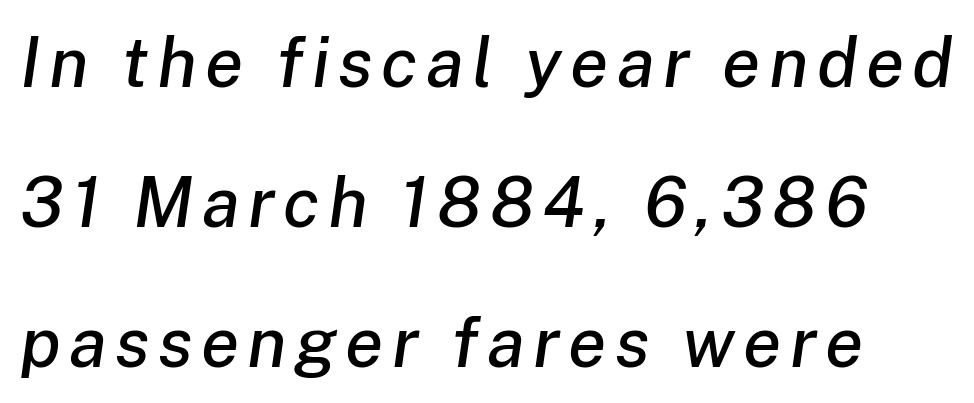
Q: Is the text italic (slanted)? A: Yes, it leans right by about 8 degrees.
Q: Is the text underlined? A: No.
Q: Is the spacing between lines tight, normal or loose? A: Loose.
Q: Width (condensed, normal, or wide)? A: Normal.
Q: Stroke contrast? A: Low.
Q: x-height? A: Medium.
Q: Monospaced? A: No.
